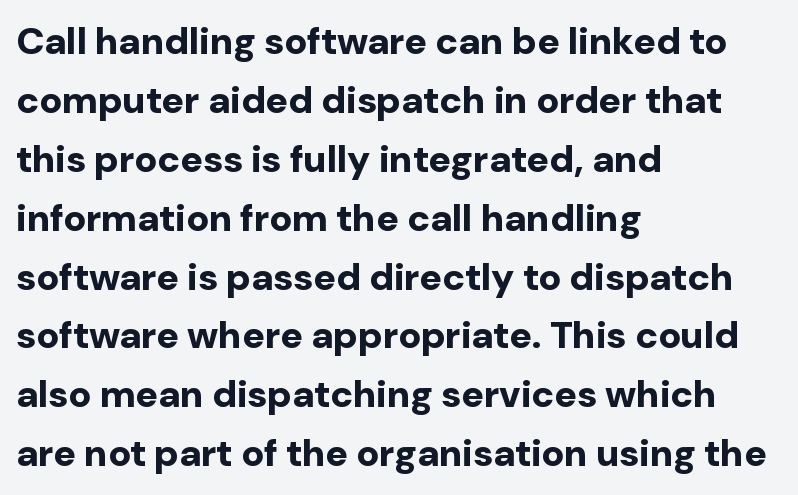
Strong, thick strokes mark this as bold type. Summary of vertical rhythm: regular, with standard interline spacing. Tall strokes in this sample are plumb rather than angled. Serif or sans? Sans — the stroke terminals are bare. Left-aligned paragraph, ragged on the right. The rendering uses natural spacing where letterforms have individual widths.
